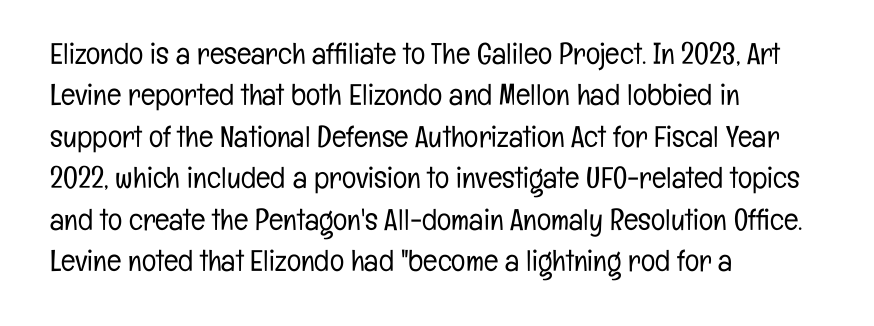
Q: Is the text bold? A: No.
Q: Is the text italic (slanted)? A: No, it is upright.
Q: Is the typeface a serif or a sans-serif typeface? A: Sans-serif.
Q: Is the text underlined? A: No.
Q: How is the paragraph aligned? A: Left-aligned.
Q: Is the spacing between letters normal or unusually wide? A: Normal.
Q: Is the spacing between lines tight, normal or loose? A: Normal.
Q: Width (condensed, normal, or wide)? A: Condensed.
Q: Stroke contrast? A: Low.
Q: x-height? A: Medium.
Q: Monospaced? A: No.
